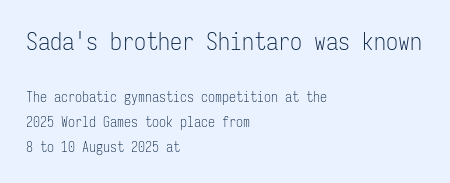
The image shows 24 px text type, upright; set left-aligned, line spacing 1.79x, normal letter spacing, not underlined; the first (top) block is 1.71x larger.
